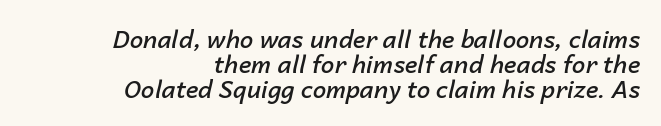
Q: Is the text bold? A: Semi-bold.
Q: Is the text italic (slanted)? A: Yes, it leans right by about 14 degrees.
Q: Is the text underlined? A: No.
Q: How is the paragraph aligned? A: Right-aligned.
Q: Is the spacing between letters normal or unusually wide? A: Normal.
Q: Is the spacing between lines tight, normal or loose? A: Tight.
